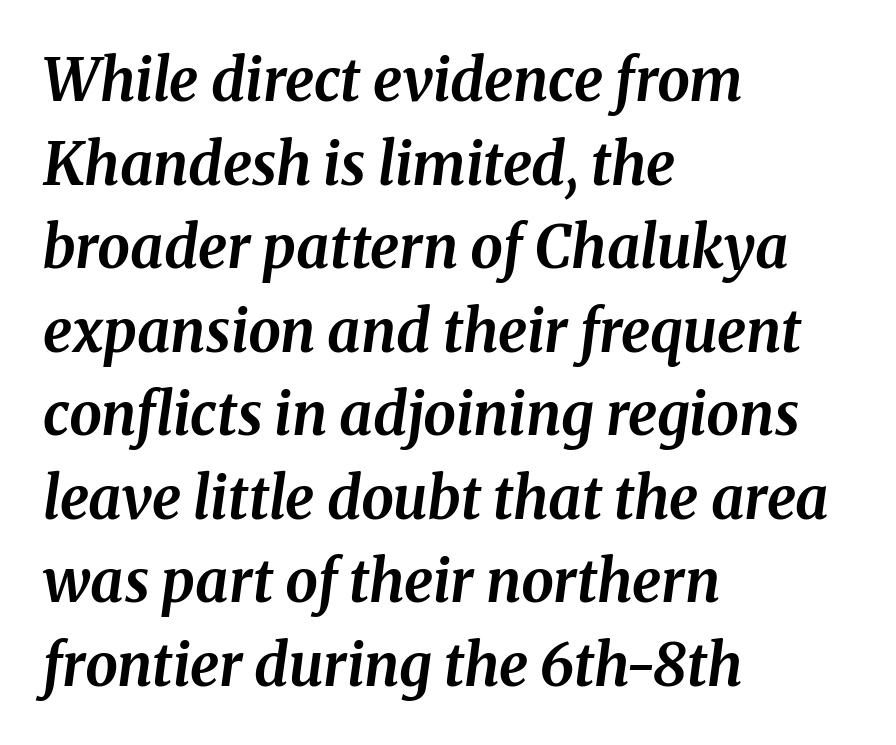
The image shows 58 px bold type, italic (leaning right); set left-aligned, normal line spacing (1.44x), normal letter spacing, not underlined; medium stroke contrast and a medium x-height.
